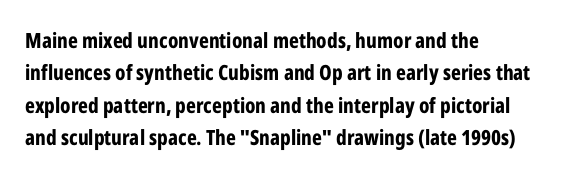
The image shows 21 px bold type, upright; set left-aligned, normal line spacing (1.54x), normal letter spacing, not underlined.
